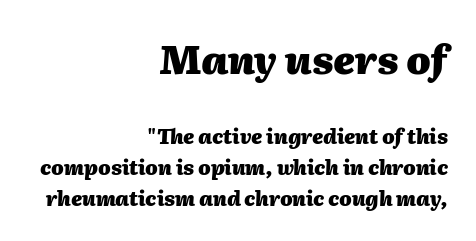
The block sitting higher on the canvas is the one with enlarged characters. Each row of text sits above clean, open space. Do the characters align in a grid? No, the font is proportional. The letters are bold, with thick, heavy strokes.
